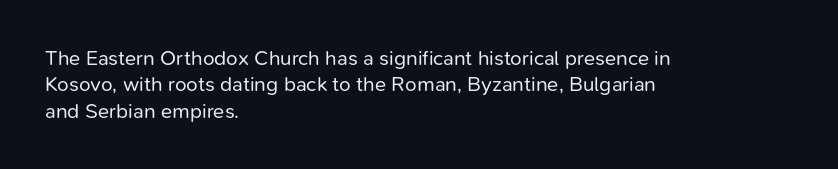
Q: Is the text bold? A: No.
Q: Is the text italic (slanted)? A: No, it is upright.
Q: Is the text underlined? A: No.
Q: How is the paragraph aligned? A: Left-aligned.
Q: Is the spacing between letters normal or unusually wide? A: Normal.
Q: Is the spacing between lines tight, normal or loose? A: Normal.
